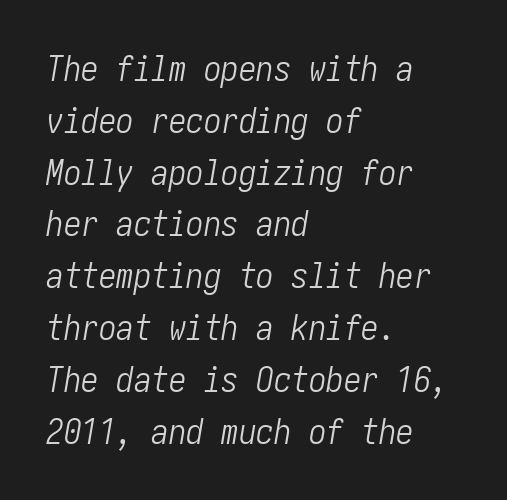
{"italic": "yes", "lean": "right", "slant_degrees": 10, "bold": "no", "weight": "light", "width": "condensed", "stroke_contrast": "low", "x_height": "medium", "underline": "no", "align": "left", "line_spacing": "normal", "line_spacing_ratio": 1.48, "letter_spacing": "normal", "letter_spacing_em": 0.0, "glyph_px": 35}
